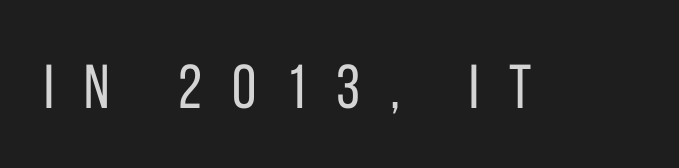
The image shows 62 px regular-weight, condensed sans-serif type, upright; set unusually wide letter spacing (+0.48 em), not underlined; low stroke contrast and a large x-height.
